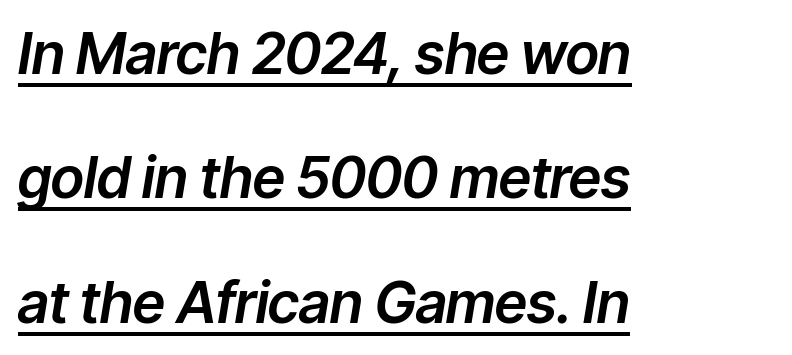
Spacing verdict: proportional, widths tailored to each character. The line-height multiplier appears high, well above default. Emphasis is given by a line drawn under the lettering. Visually the block forms a straight wall on the left and a jagged coastline on the right.
